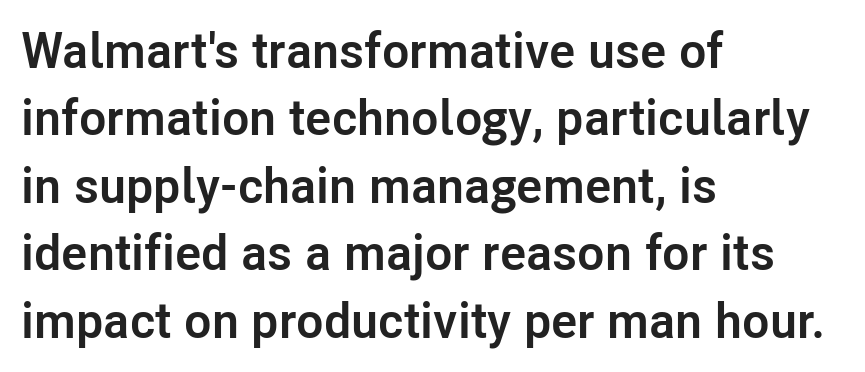
Q: Is the text bold? A: Yes.
Q: Is the text italic (slanted)? A: No, it is upright.
Q: Is the typeface a serif or a sans-serif typeface? A: Sans-serif.
Q: Is the text underlined? A: No.
Q: How is the paragraph aligned? A: Left-aligned.
Q: Is the spacing between letters normal or unusually wide? A: Normal.
Q: Is the spacing between lines tight, normal or loose? A: Normal.
Q: Width (condensed, normal, or wide)? A: Normal.
Q: Stroke contrast? A: Low.
Q: x-height? A: Medium.
Q: Monospaced? A: No.
